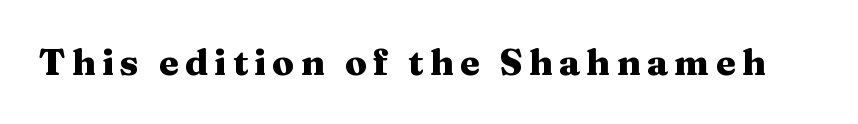
The typeface chosen for these lines features serifs. Descenders hang freely into open space. You could not count columns in this text — the font is proportionally spaced. Does the lettering tilt? It doesn't — this is upright.
